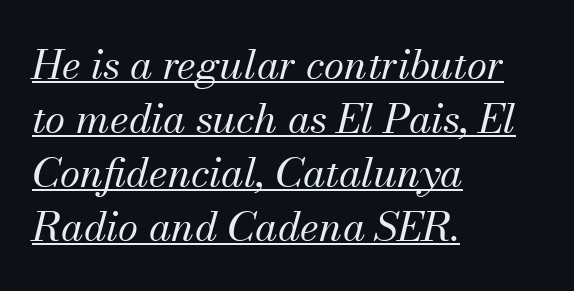
The lines are quadded left. Does a line run under the words? Yes, clearly. Unlike a clean sans, this face finishes its strokes with serifs. Stem width sits at or under what a default text font uses. Interline gaps are of average width in this sample.
